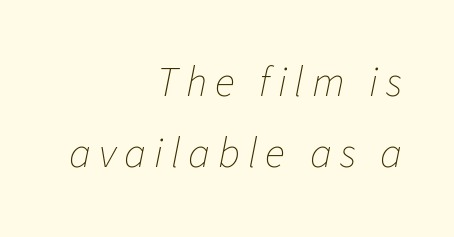
{"italic": "yes", "lean": "right", "slant_degrees": 11, "bold": "no", "weight": "thin", "width": "normal", "stroke_contrast": "low", "x_height": "medium", "monospaced": "no", "underline": "no", "align": "right", "line_spacing": "normal", "line_spacing_ratio": 1.7, "glyph_px": 42}
